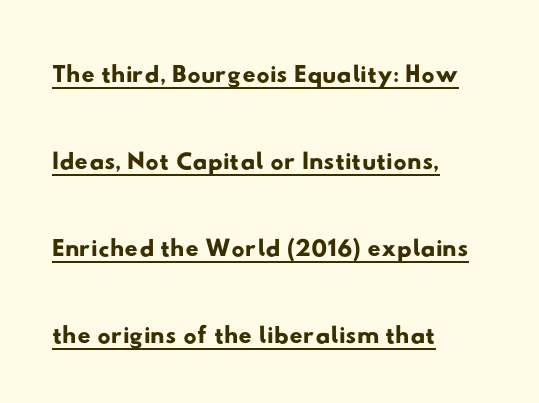
The rendering uses natural spacing where letterforms have individual widths. The face used here appears with an underline applied. Here the glyphs are tracked normally, forming tight word shapes. Regarding serifs, this sample does without them. Is there much room between lines? Yes — plenty of vertical air separates them.
